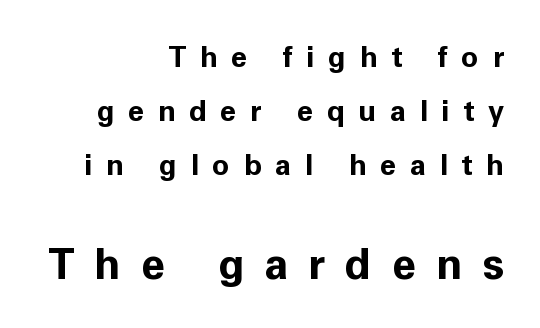
Q: Is the text bold? A: Yes.
Q: Is the text italic (slanted)? A: No, it is upright.
Q: Is the typeface a serif or a sans-serif typeface? A: Sans-serif.
Q: Is the text underlined? A: No.
Q: How is the paragraph aligned? A: Right-aligned.
Q: Is the spacing between letters normal or unusually wide? A: Unusually wide.
Q: Which block of text is set in a larger size, the first (top) or the second (bottom)? A: The second (bottom) one.
Q: Width (condensed, normal, or wide)? A: Normal.
Q: Stroke contrast? A: Low.
Q: x-height? A: Medium.
Q: Monospaced? A: No.
